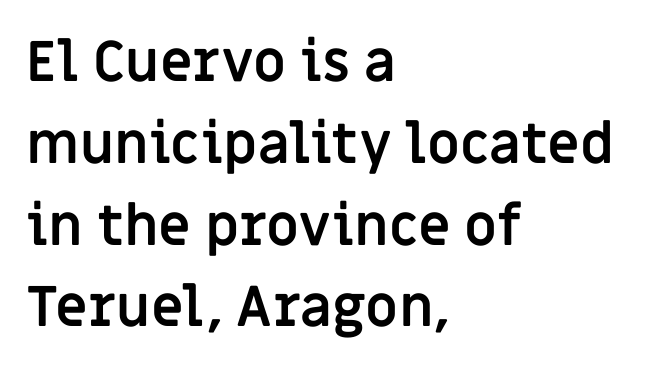
{"serif": "no", "italic": "no", "bold": "yes", "weight": "semibold", "width": "normal", "stroke_contrast": "low", "x_height": "large", "monospaced": "no", "underline": "no", "align": "left", "line_spacing": "normal", "line_spacing_ratio": 1.46, "letter_spacing": "normal", "letter_spacing_em": 0.0, "glyph_px": 56}
